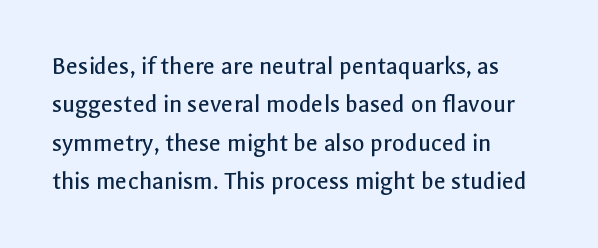
Q: Is the text bold? A: No.
Q: Is the text italic (slanted)? A: No, it is upright.
Q: Is the text underlined? A: No.
Q: How is the paragraph aligned? A: Left-aligned.
Q: Is the spacing between letters normal or unusually wide? A: Normal.
Q: Is the spacing between lines tight, normal or loose? A: Normal.
